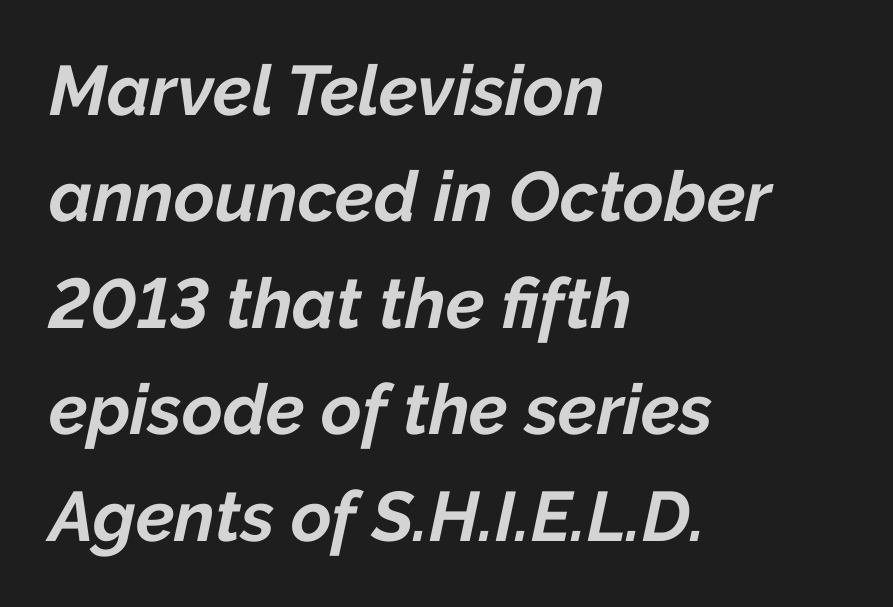
Q: Is the text bold? A: Yes.
Q: Is the text italic (slanted)? A: Yes, it leans right by about 12 degrees.
Q: Is the text underlined? A: No.
Q: How is the paragraph aligned? A: Left-aligned.
Q: Is the spacing between letters normal or unusually wide? A: Normal.
Q: Is the spacing between lines tight, normal or loose? A: Normal.
Q: Width (condensed, normal, or wide)? A: Normal.
Q: Stroke contrast? A: Low.
Q: x-height? A: Medium.
Q: Monospaced? A: No.
